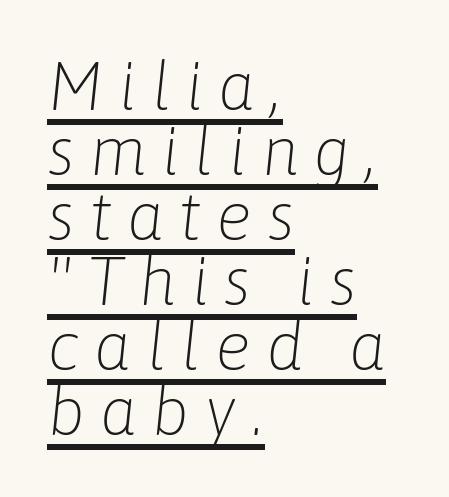
The image shows 67 px light type, italic (leaning right); set left-aligned, tight line spacing (0.97x), unusually wide letter spacing (+0.22 em), underlined; low stroke contrast and a medium x-height.
